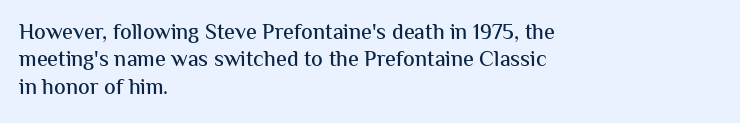
Letter spacing: default. Words float on clear page, feet unadorned. Every stem runs plumb, perpendicular to the baseline. Is there much room between lines? A standard amount, neither cramped nor airy. Reading down the block, your eye returns to a fixed left position each line.
